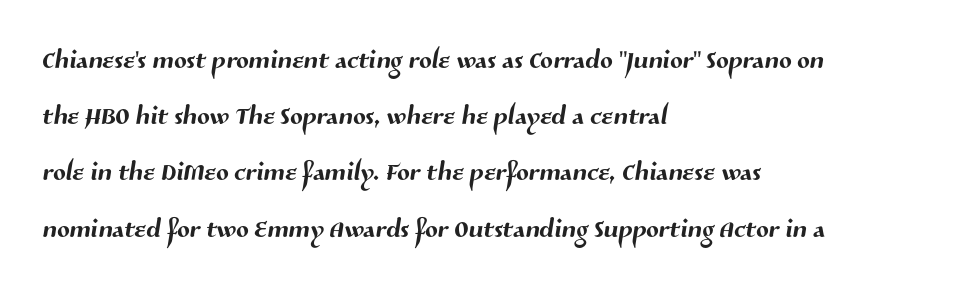
The passage shown stacks its lines at a standard gap. A typesetter would call this proportional, since set widths differ per character. Observe the absence of serifs on each vertical stroke in this sample. In CSS terms this would be text-align: left.
